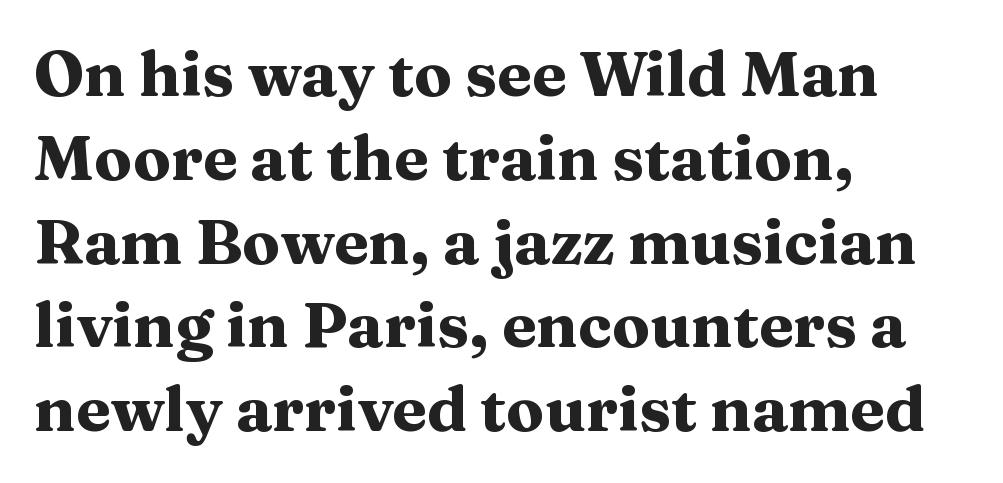
The image shows 63 px heavy, wide serif type, upright; set left-aligned, normal line spacing (1.33x), normal letter spacing, not underlined; medium stroke contrast and a medium x-height.
